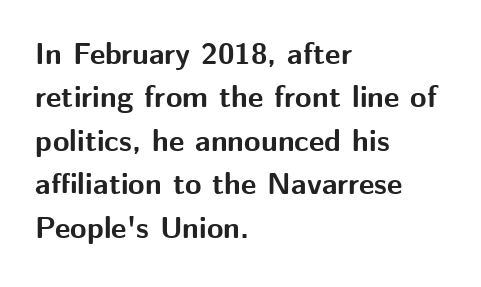
Q: Is the text bold? A: Yes.
Q: Is the text italic (slanted)? A: No, it is upright.
Q: Is the typeface a serif or a sans-serif typeface? A: Sans-serif.
Q: Is the text underlined? A: No.
Q: How is the paragraph aligned? A: Left-aligned.
Q: Is the spacing between letters normal or unusually wide? A: Normal.
Q: Is the spacing between lines tight, normal or loose? A: Normal.
Q: Width (condensed, normal, or wide)? A: Normal.
Q: Stroke contrast? A: Medium.
Q: x-height? A: Medium.
Q: Monospaced? A: No.
